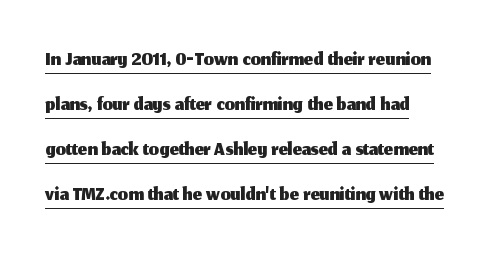
{"serif": "no", "italic": "no", "width": "normal", "stroke_contrast": "medium", "x_height": "medium", "monospaced": "no", "underline": "yes", "line_spacing": "normal", "line_spacing_ratio": 1.41, "letter_spacing": "normal", "letter_spacing_em": 0.0, "glyph_px": 32}
